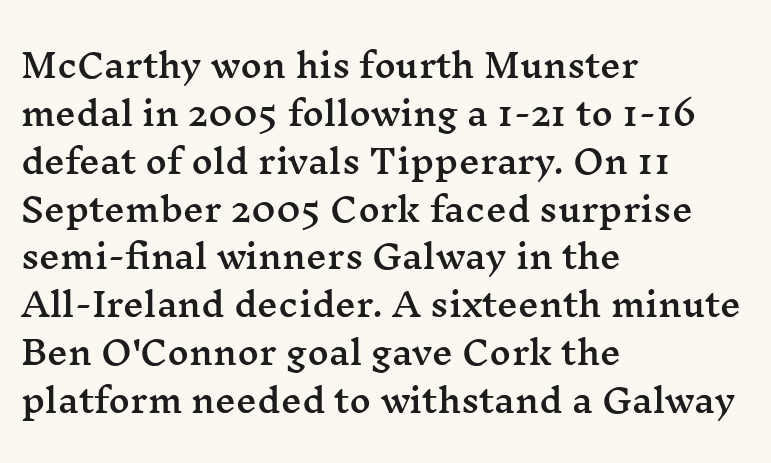
Q: Is the text italic (slanted)? A: No, it is upright.
Q: Is the typeface a serif or a sans-serif typeface? A: Serif.
Q: Is the text underlined? A: No.
Q: How is the paragraph aligned? A: Left-aligned.
Q: Is the spacing between letters normal or unusually wide? A: Normal.
Q: Is the spacing between lines tight, normal or loose? A: Normal.
Q: Width (condensed, normal, or wide)? A: Wide.
Q: Stroke contrast? A: Medium.
Q: x-height? A: Medium.
Q: Monospaced? A: No.
